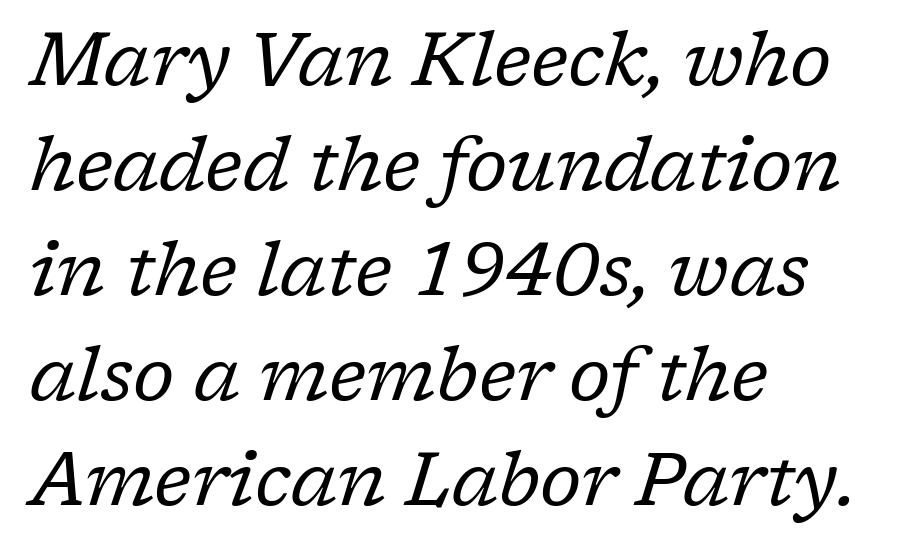
The image shows 74 px regular-weight serif type, italic (leaning right); set left-aligned, normal line spacing (1.42x), normal letter spacing, not underlined; low stroke contrast and a medium x-height.
